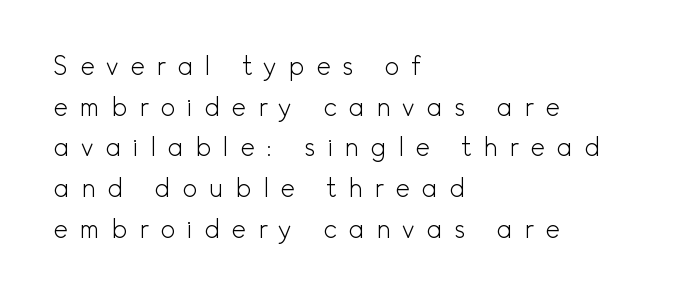
The image shows 25 px text type, upright; set left-aligned, normal line spacing (1.63x), unusually wide letter spacing (+0.46 em), not underlined.
